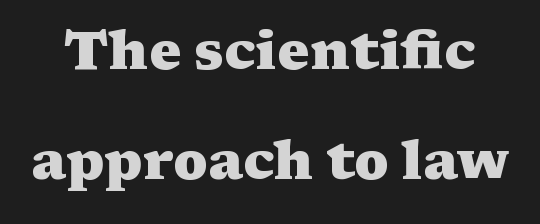
To sum up the face: it has serifs. Tracking here is standard; glyphs follow each other at the usual distance. No word sits above an underline. The glyphs have the mass of a bold cut. Each letter keeps its own natural width here, so spacing adapts to shape.
